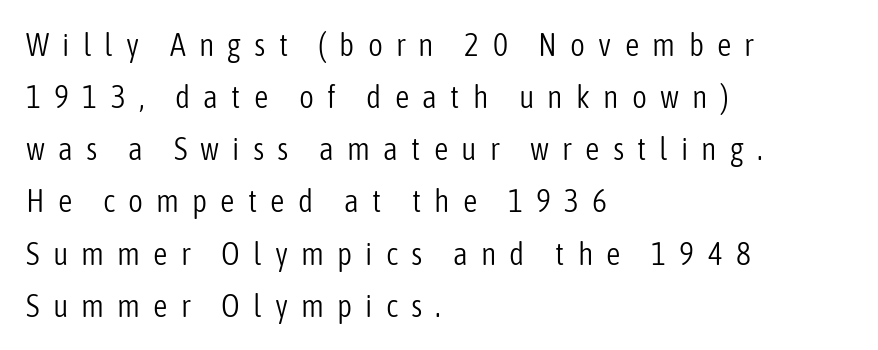
The image shows 32 px light, condensed sans-serif type, upright; set left-aligned, normal line spacing (1.63x), unusually wide letter spacing (+0.41 em), not underlined; low stroke contrast and a medium x-height.
